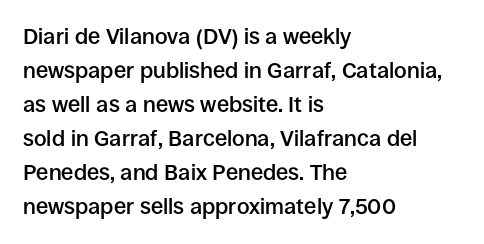
{"italic": "no", "bold": "semi", "underline": "no", "align": "left", "line_spacing": "normal", "line_spacing_ratio": 1.55, "letter_spacing": "normal", "letter_spacing_em": 0.0, "glyph_px": 22}
